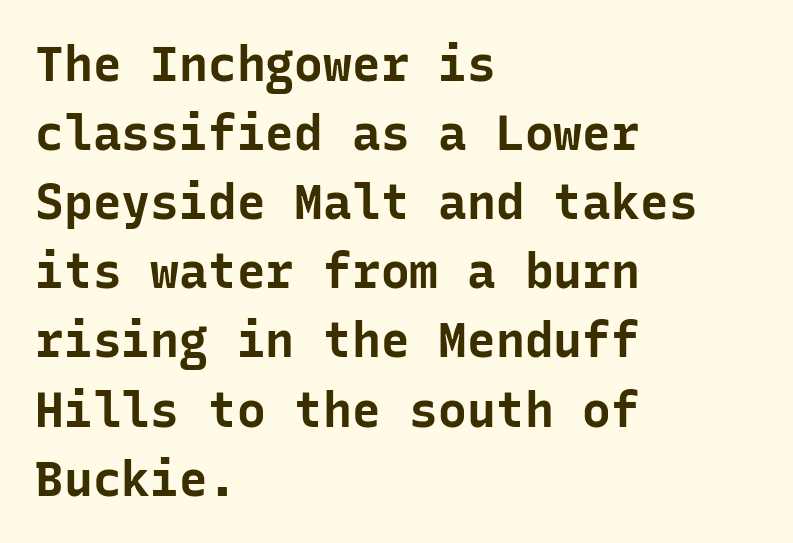
Q: Is the text bold? A: Yes.
Q: Is the text italic (slanted)? A: No, it is upright.
Q: Is the typeface a serif or a sans-serif typeface? A: Sans-serif.
Q: Is the text underlined? A: No.
Q: How is the paragraph aligned? A: Left-aligned.
Q: Is the spacing between letters normal or unusually wide? A: Normal.
Q: Is the spacing between lines tight, normal or loose? A: Normal.
Q: Width (condensed, normal, or wide)? A: Normal.
Q: Stroke contrast? A: Low.
Q: x-height? A: Medium.
Q: Monospaced? A: Yes.
